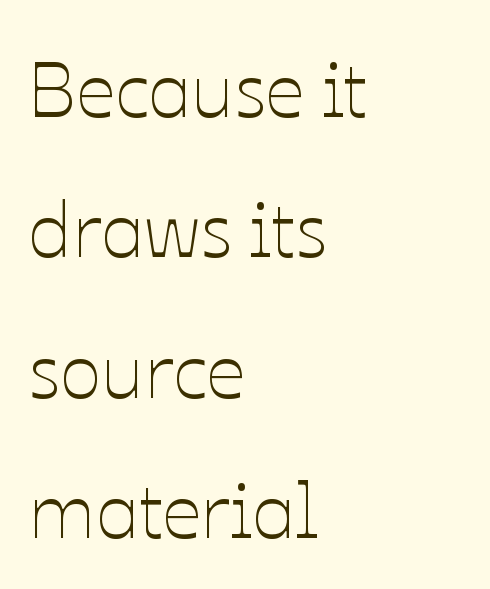
{"italic": "no", "bold": "no", "weight": "thin", "width": "normal", "stroke_contrast": "low", "x_height": "medium", "monospaced": "no", "underline": "no", "align": "left", "line_spacing_ratio": 1.8, "letter_spacing": "normal", "letter_spacing_em": 0.0, "glyph_px": 78}
